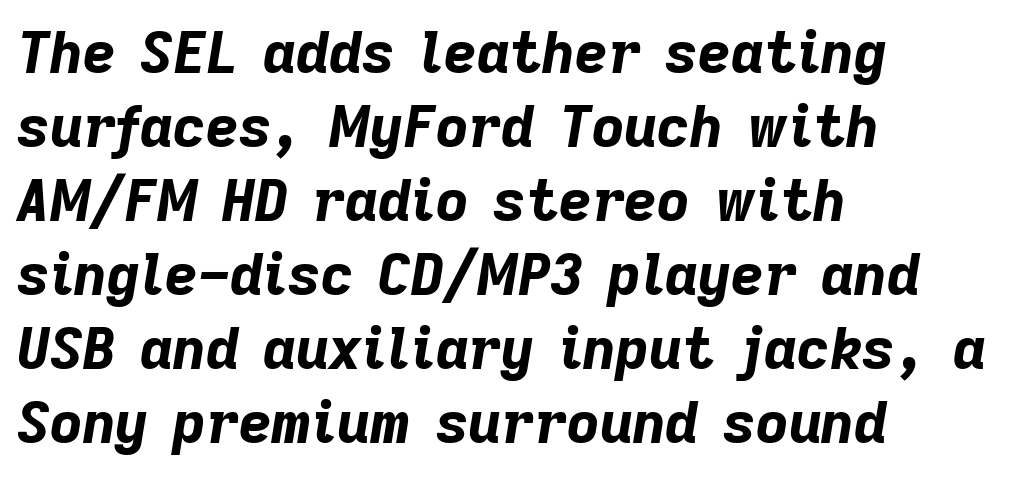
{"italic": "yes", "lean": "right", "slant_degrees": 9, "bold": "yes", "weight": "bold", "width": "normal", "stroke_contrast": "low", "x_height": "medium", "monospaced": "no", "underline": "no", "align": "left", "line_spacing": "normal", "line_spacing_ratio": 1.3, "letter_spacing": "normal", "letter_spacing_em": 0.0, "glyph_px": 57}
